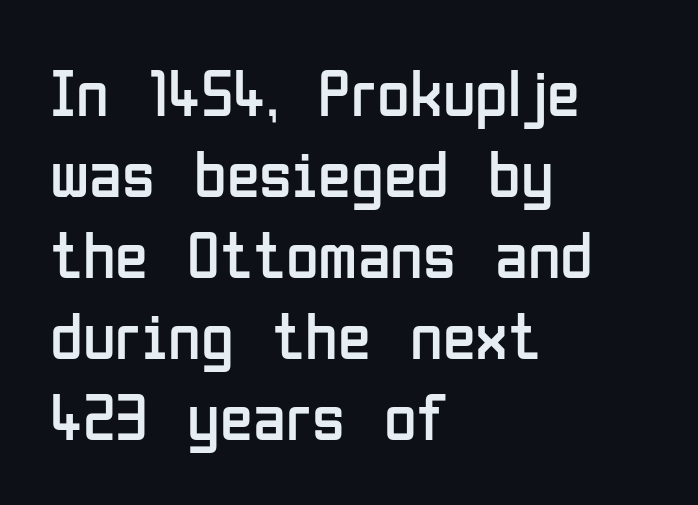
{"serif": "no", "italic": "no", "bold": "no", "weight": "regular", "width": "condensed", "stroke_contrast": "low", "x_height": "medium", "monospaced": "no", "underline": "no", "align": "left", "line_spacing_ratio": 1.21, "letter_spacing": "normal", "letter_spacing_em": 0.0, "glyph_px": 67}
